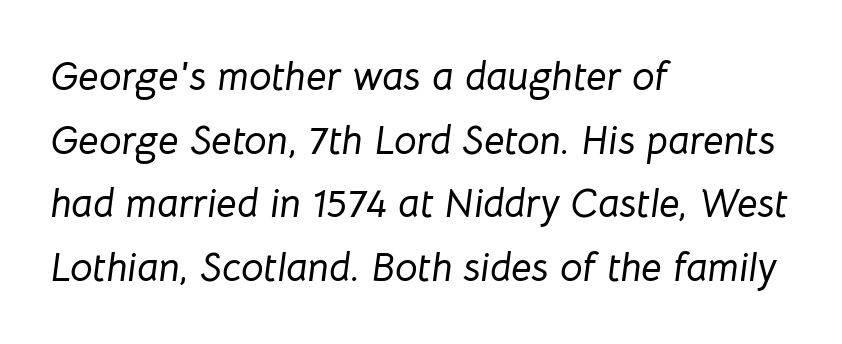
{"italic": "yes", "lean": "right", "slant_degrees": 8, "width": "normal", "stroke_contrast": "low", "x_height": "medium", "monospaced": "no", "underline": "no", "align": "left", "line_spacing": "normal", "line_spacing_ratio": 1.59, "letter_spacing": "normal", "letter_spacing_em": 0.0, "glyph_px": 40}
